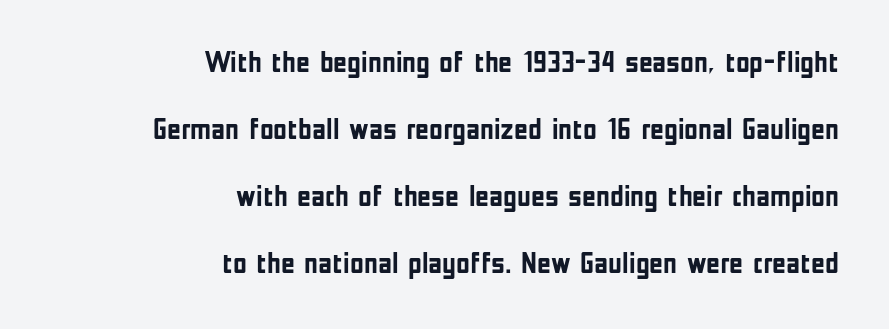
{"serif": "no", "italic": "no", "bold": "yes", "weight": "semibold", "width": "condensed", "stroke_contrast": "low", "x_height": "medium", "monospaced": "no", "underline": "no", "align": "right", "line_spacing": "loose", "line_spacing_ratio": 2.23, "letter_spacing": "normal", "letter_spacing_em": 0.0, "glyph_px": 30}
